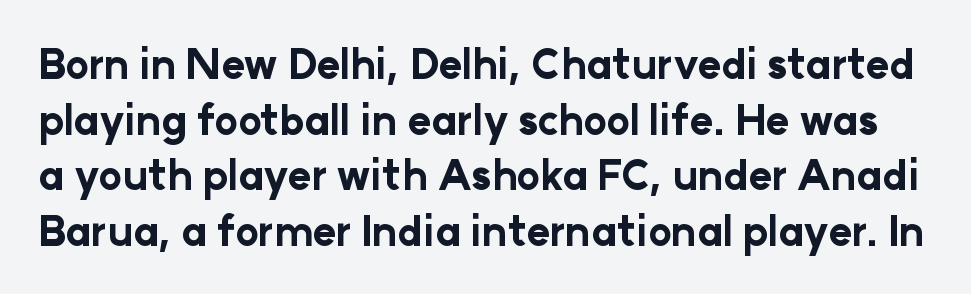
{"serif": "no", "italic": "no", "bold": "yes", "weight": "bold", "width": "normal", "stroke_contrast": "low", "x_height": "medium", "monospaced": "no", "underline": "no", "line_spacing": "normal", "line_spacing_ratio": 1.39, "letter_spacing": "normal", "letter_spacing_em": 0.0, "glyph_px": 40}
